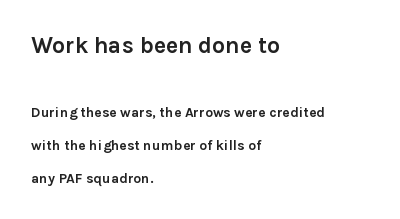
{"italic": "no", "bold": "yes", "underline": "no", "align": "left", "line_spacing": "loose", "line_spacing_ratio": 2.37, "letter_spacing": "normal", "letter_spacing_em": 0.0, "larger_block": "first", "size_ratio": 1.64, "glyph_px": 23}
